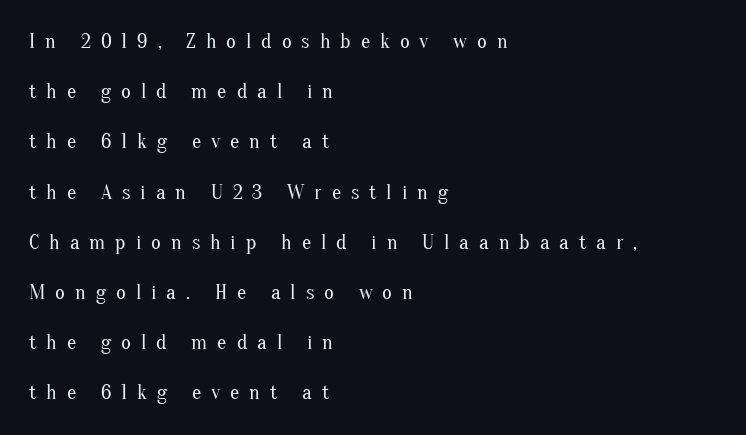
The image shows 21 px text type, upright; set left-aligned, loose line spacing (2.39x), unusually wide letter spacing (+0.47 em), not underlined.
